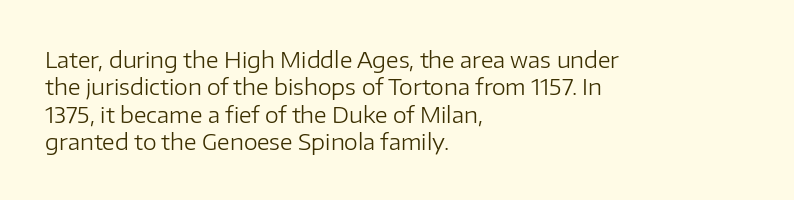
Q: Is the text bold? A: No.
Q: Is the text italic (slanted)? A: No, it is upright.
Q: Is the text underlined? A: No.
Q: How is the paragraph aligned? A: Left-aligned.
Q: Is the spacing between letters normal or unusually wide? A: Normal.
